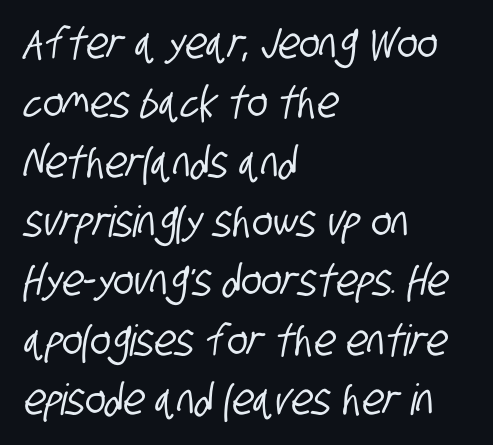
The image shows 43 px condensed sans-serif type; set left-aligned, normal line spacing (1.38x), normal letter spacing, not underlined; low stroke contrast and a large x-height.
